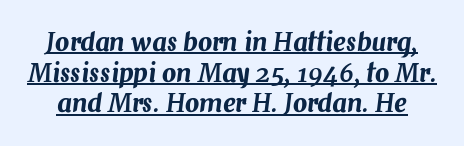
The image shows 25 px text type, italic (leaning right); set line spacing 1.23x, normal letter spacing, underlined.
